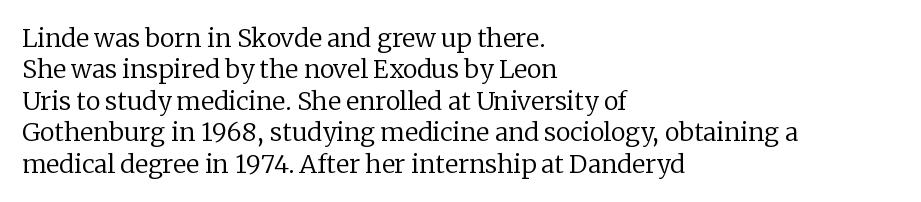
No letter is thick-stroked: the sample isn't bold. This is roman type, the default non-slanted kind. One glance says typical: line gaps are just what's usual. Plain, unruled lines of type. This sample is left-justified, so line endings fall wherever the words run out.
